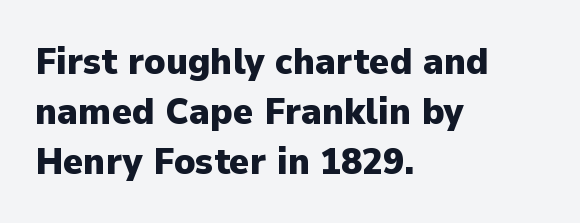
Q: Is the text bold? A: Yes.
Q: Is the text italic (slanted)? A: No, it is upright.
Q: Is the typeface a serif or a sans-serif typeface? A: Sans-serif.
Q: Is the text underlined? A: No.
Q: How is the paragraph aligned? A: Left-aligned.
Q: Is the spacing between letters normal or unusually wide? A: Normal.
Q: Is the spacing between lines tight, normal or loose? A: Normal.
Q: Width (condensed, normal, or wide)? A: Normal.
Q: Stroke contrast? A: Low.
Q: x-height? A: Medium.
Q: Monospaced? A: No.
